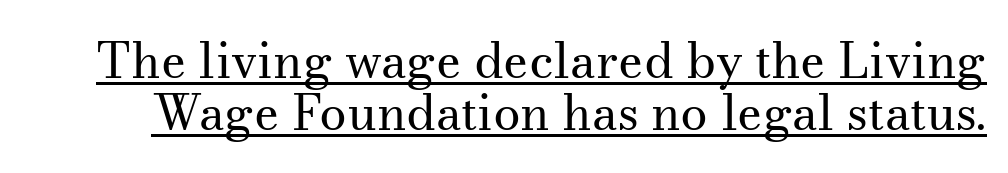
{"serif": "yes", "italic": "no", "bold": "no", "weight": "regular", "width": "normal", "stroke_contrast": "medium", "x_height": "small", "monospaced": "no", "underline": "yes", "line_spacing": "tight", "line_spacing_ratio": 1.07, "letter_spacing": "normal", "letter_spacing_em": 0.0, "glyph_px": 49}
